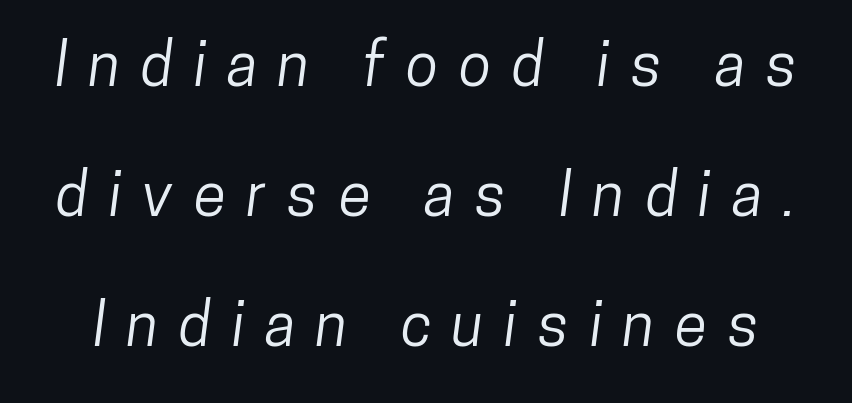
A typesetter would call this proportional, since set widths differ per character. Letters rest on an invisible, unmarked baseline. Each letter's strokes conclude bluntly, with no projecting serifs. Quick note: interline space is abundant. Observe the wide spacing: letters keep a clear distance from each other.
